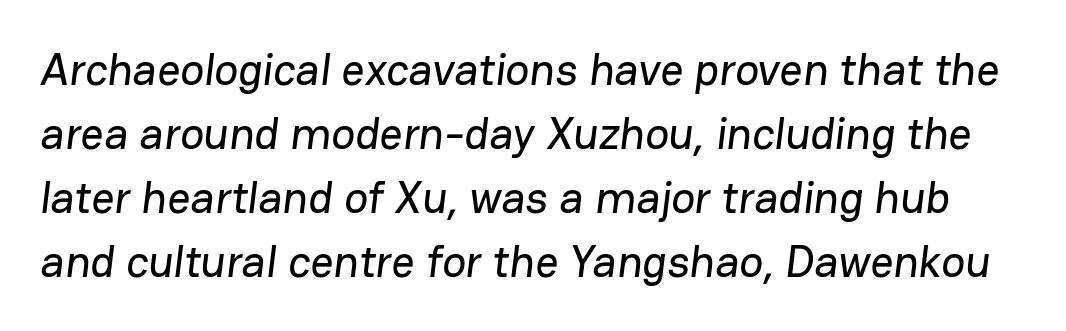
Q: Is the typeface a serif or a sans-serif typeface? A: Sans-serif.
Q: Is the text underlined? A: No.
Q: Is the spacing between letters normal or unusually wide? A: Normal.
Q: Is the spacing between lines tight, normal or loose? A: Normal.
Q: Width (condensed, normal, or wide)? A: Normal.
Q: Stroke contrast? A: Low.
Q: x-height? A: Medium.
Q: Monospaced? A: No.
